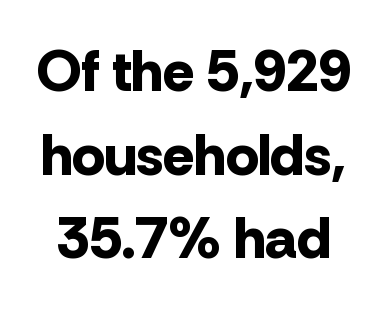
Q: Is the text bold? A: Yes.
Q: Is the text italic (slanted)? A: No, it is upright.
Q: Is the typeface a serif or a sans-serif typeface? A: Sans-serif.
Q: Is the text underlined? A: No.
Q: Is the spacing between letters normal or unusually wide? A: Normal.
Q: Is the spacing between lines tight, normal or loose? A: Normal.
Q: Width (condensed, normal, or wide)? A: Normal.
Q: Stroke contrast? A: Low.
Q: x-height? A: Medium.
Q: Monospaced? A: No.
